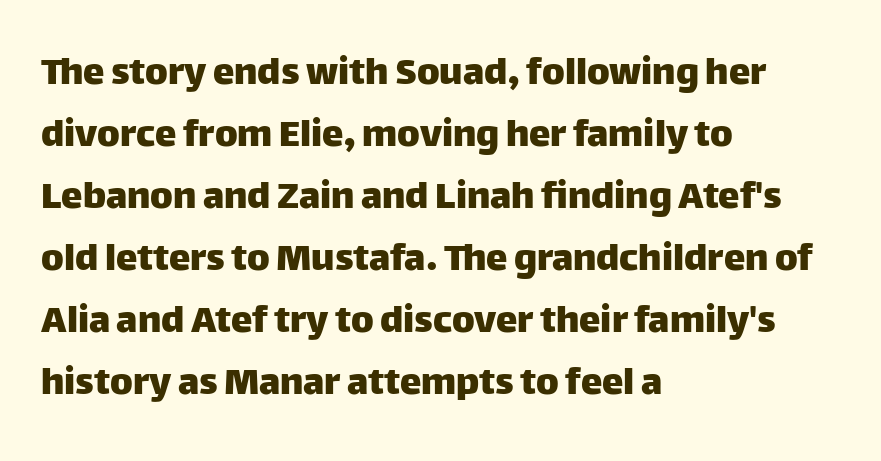
{"serif": "no", "italic": "no", "width": "normal", "stroke_contrast": "low", "x_height": "large", "monospaced": "no", "underline": "no", "align": "left", "line_spacing": "normal", "line_spacing_ratio": 1.44, "letter_spacing": "normal", "letter_spacing_em": 0.0, "glyph_px": 43}
